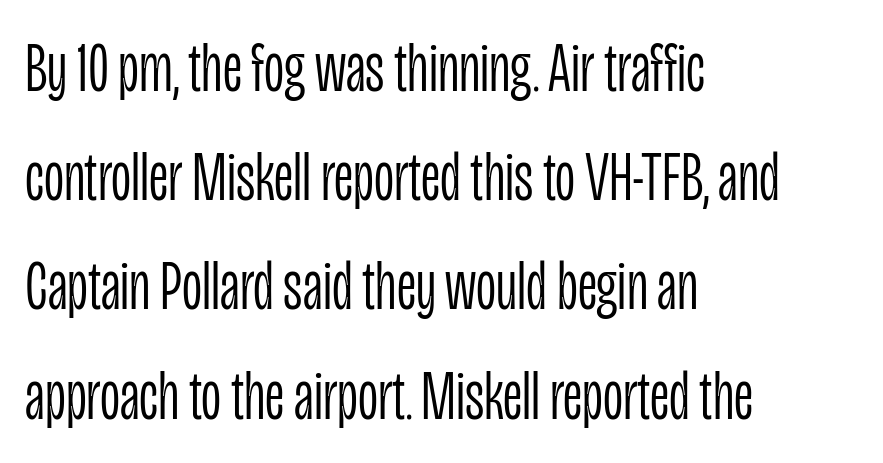
{"serif": "no", "italic": "no", "bold": "no", "weight": "light", "width": "condensed", "stroke_contrast": "low", "x_height": "large", "monospaced": "no", "underline": "no", "align": "left", "line_spacing": "normal", "line_spacing_ratio": 1.56, "letter_spacing": "normal", "letter_spacing_em": 0.0, "glyph_px": 70}
